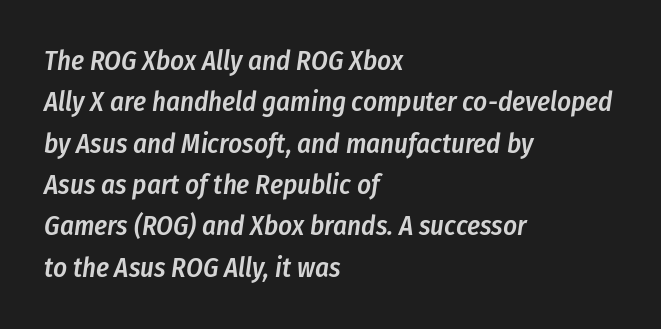
{"italic": "yes", "lean": "right", "slant_degrees": 8, "bold": "semi", "underline": "no", "align": "left", "line_spacing": "normal", "line_spacing_ratio": 1.53, "letter_spacing": "normal", "letter_spacing_em": 0.0, "glyph_px": 27}
